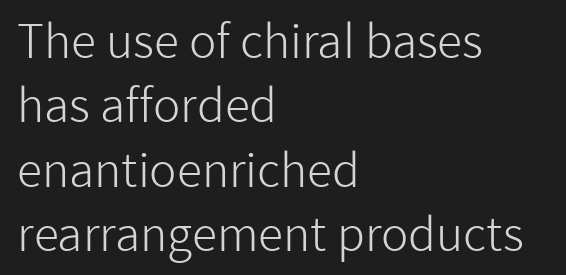
Stroke mass is kept to a normal reading level or below. Is the letter spacing exaggerated? No — it looks like the ordinary default. If you measured baseline to baseline, you'd find a middling distance. You could not count columns in this text — the font is proportionally spaced.
